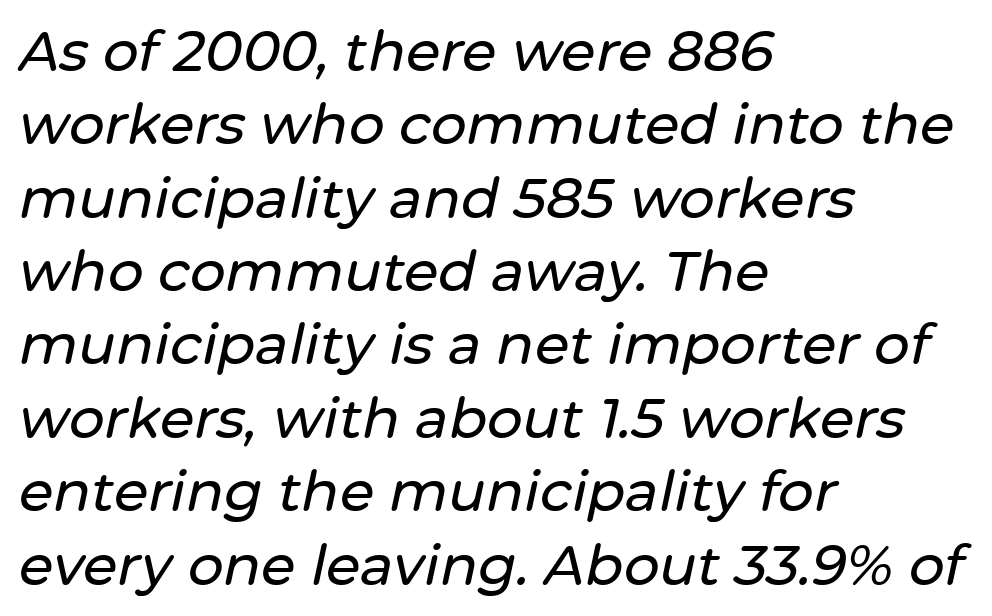
Q: Is the text italic (slanted)? A: Yes, it leans right by about 12 degrees.
Q: Is the text underlined? A: No.
Q: How is the paragraph aligned? A: Left-aligned.
Q: Is the spacing between letters normal or unusually wide? A: Normal.
Q: Is the spacing between lines tight, normal or loose? A: Normal.
Q: Width (condensed, normal, or wide)? A: Normal.
Q: Stroke contrast? A: Low.
Q: x-height? A: Medium.
Q: Monospaced? A: No.
